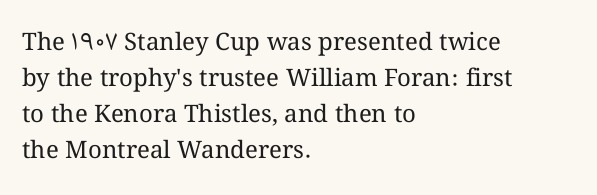
The image shows 24 px text type, upright; set left-aligned, normal line spacing (1.5x), normal letter spacing, not underlined.
